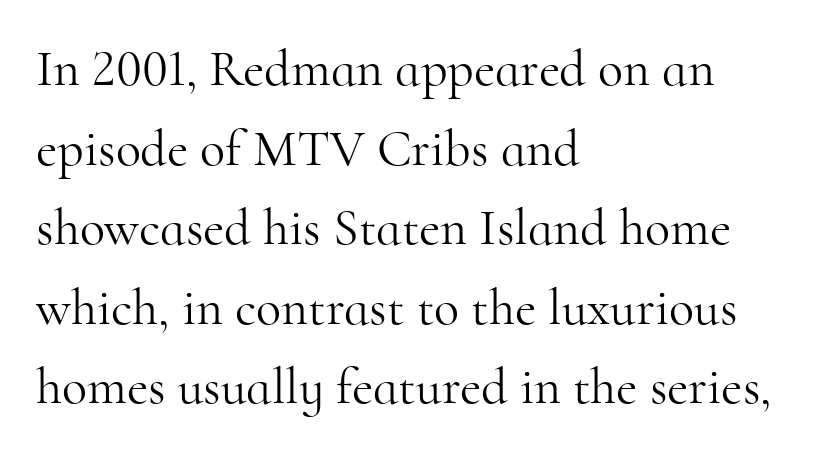
Q: Is the text bold? A: No.
Q: Is the text italic (slanted)? A: No, it is upright.
Q: Is the typeface a serif or a sans-serif typeface? A: Serif.
Q: Is the text underlined? A: No.
Q: How is the paragraph aligned? A: Left-aligned.
Q: Is the spacing between letters normal or unusually wide? A: Normal.
Q: Is the spacing between lines tight, normal or loose? A: Normal.
Q: Width (condensed, normal, or wide)? A: Normal.
Q: Stroke contrast? A: High.
Q: x-height? A: Small.
Q: Monospaced? A: No.
